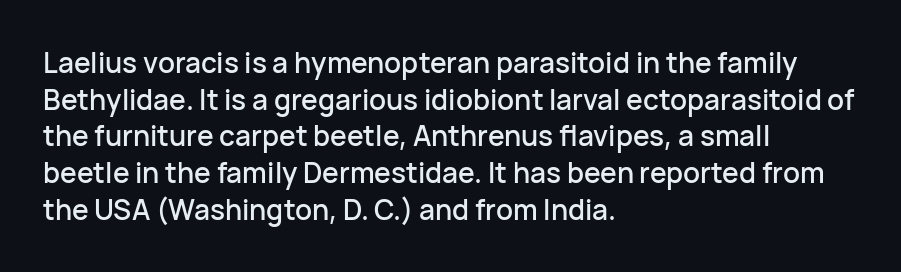
The image shows 28 px sans-serif type, upright; set left-aligned, normal line spacing (1.31x), normal letter spacing, not underlined; low stroke contrast and a medium x-height.
